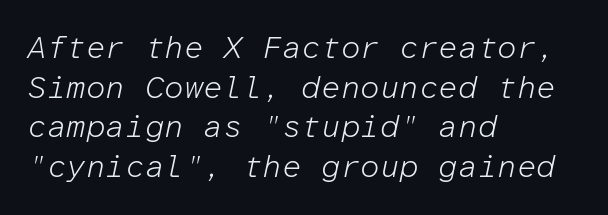
The strokes are not fattened; the text isn't bold. The face used here is monospaced, like something from a code editor. Quick note: underline off. Is the letter spacing exaggerated? No — it looks like the ordinary default.
